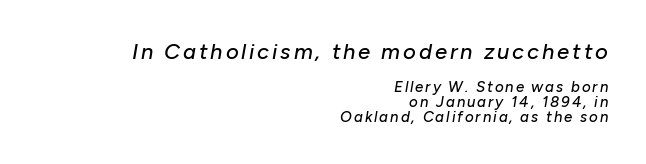
{"italic": "yes", "lean": "right", "slant_degrees": 10, "underline": "no", "align": "right", "line_spacing": "tight", "line_spacing_ratio": 0.98, "larger_block": "first", "size_ratio": 1.47, "glyph_px": 22}
